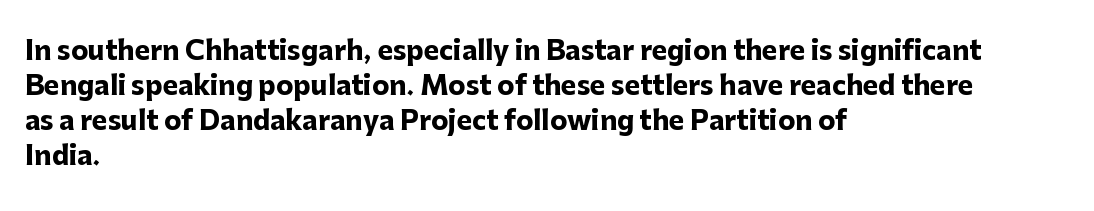
{"italic": "no", "bold": "yes", "underline": "no", "align": "left", "line_spacing": "normal", "line_spacing_ratio": 1.34, "letter_spacing": "normal", "letter_spacing_em": 0.0, "glyph_px": 26}
